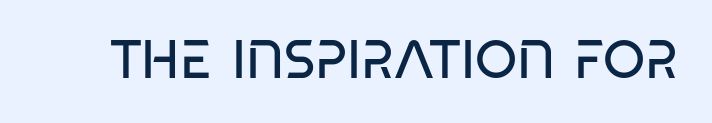
{"serif": "no", "bold": "no", "weight": "regular", "width": "condensed", "stroke_contrast": "low", "x_height": "large", "monospaced": "no", "underline": "no", "letter_spacing": "normal", "letter_spacing_em": 0.0, "glyph_px": 54}
